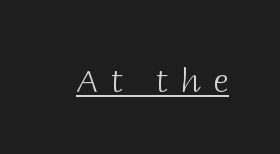
Q: Is the text bold? A: No.
Q: Is the text italic (slanted)? A: No, it is upright.
Q: Is the typeface a serif or a sans-serif typeface? A: Sans-serif.
Q: Is the text underlined? A: Yes.
Q: Is the spacing between letters normal or unusually wide? A: Unusually wide.
Q: Width (condensed, normal, or wide)? A: Normal.
Q: Stroke contrast? A: Low.
Q: x-height? A: Large.
Q: Monospaced? A: No.
